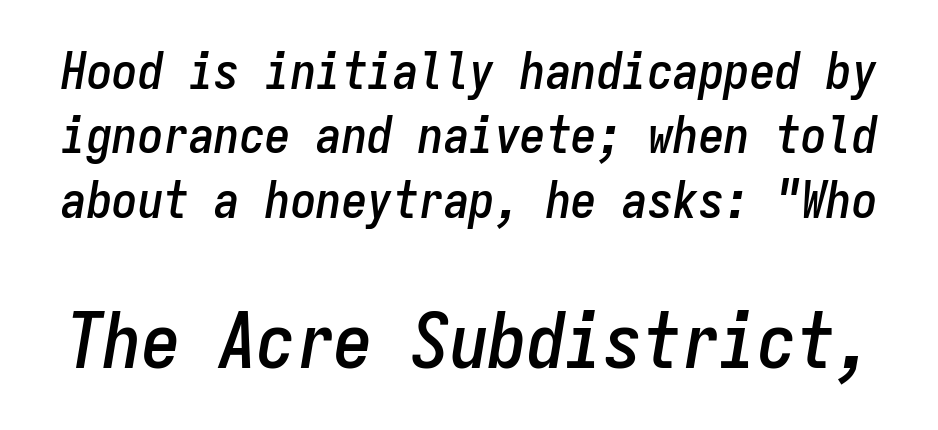
{"italic": "yes", "lean": "right", "slant_degrees": 9, "width": "condensed", "stroke_contrast": "low", "x_height": "medium", "monospaced": "yes", "underline": "no", "line_spacing": "normal", "line_spacing_ratio": 1.26, "letter_spacing": "normal", "letter_spacing_em": 0.0, "larger_block": "second", "size_ratio": 1.51, "glyph_px": 77}
